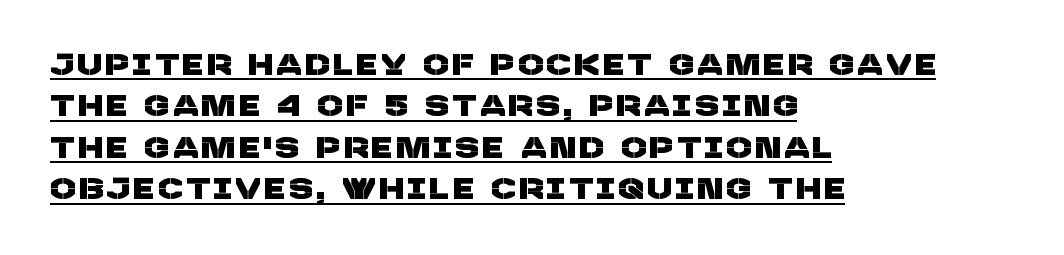
Q: Is the typeface a serif or a sans-serif typeface? A: Sans-serif.
Q: Is the text underlined? A: Yes.
Q: How is the paragraph aligned? A: Left-aligned.
Q: Is the spacing between lines tight, normal or loose? A: Normal.
Q: Width (condensed, normal, or wide)? A: Normal.
Q: Stroke contrast? A: Low.
Q: x-height? A: Large.
Q: Monospaced? A: No.
